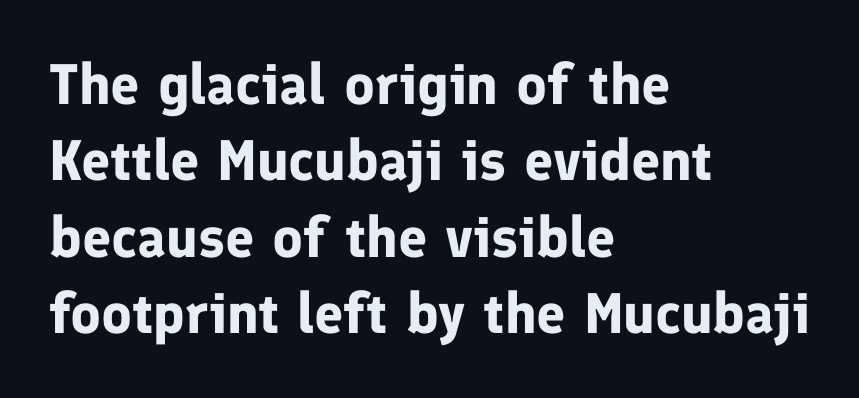
The image shows 57 px bold sans-serif type, upright; set left-aligned, normal line spacing (1.34x), normal letter spacing, not underlined; low stroke contrast and a medium x-height.
